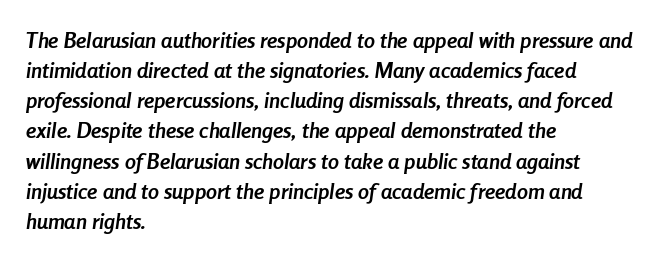
The image shows 22 px bold type, italic (leaning right); set left-aligned, normal line spacing (1.37x), normal letter spacing, not underlined.
